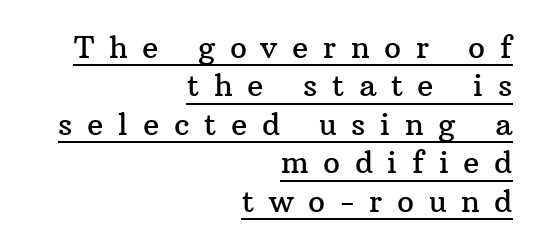
{"serif": "yes", "italic": "no", "width": "normal", "stroke_contrast": "medium", "x_height": "medium", "monospaced": "no", "underline": "yes", "align": "right", "line_spacing": "normal", "line_spacing_ratio": 1.28, "letter_spacing": "wide", "letter_spacing_em": 0.49, "glyph_px": 30}
